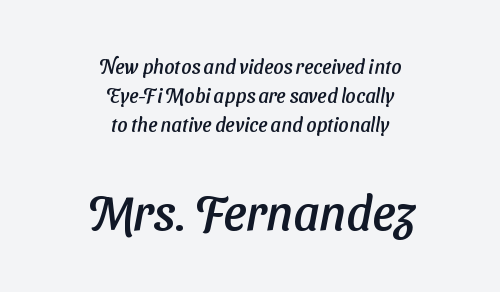
{"serif": "no", "width": "normal", "stroke_contrast": "low", "x_height": "medium", "monospaced": "no", "underline": "no", "align": "center", "line_spacing": "normal", "line_spacing_ratio": 1.46, "letter_spacing": "normal", "letter_spacing_em": 0.0, "larger_block": "second", "size_ratio": 2.45, "glyph_px": 49}
